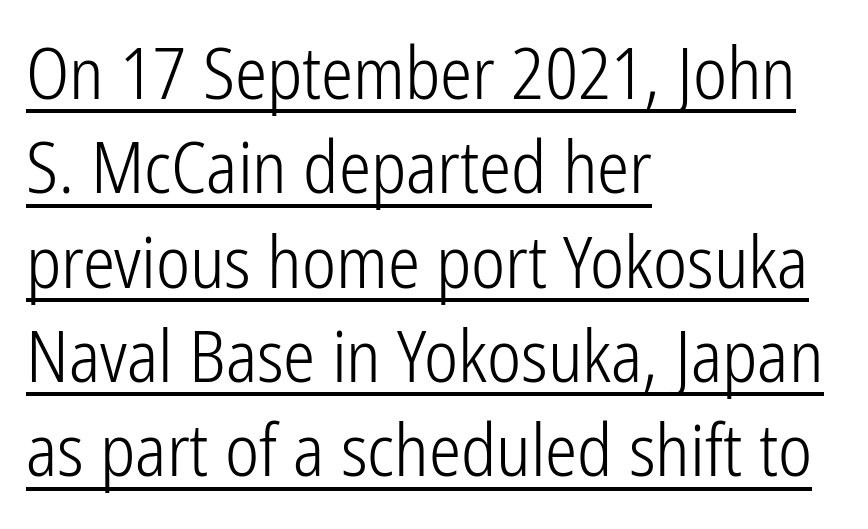
{"serif": "no", "italic": "no", "bold": "no", "weight": "light", "width": "condensed", "stroke_contrast": "low", "x_height": "medium", "monospaced": "no", "underline": "yes", "align": "left", "line_spacing": "normal", "line_spacing_ratio": 1.31, "letter_spacing": "normal", "letter_spacing_em": 0.0, "glyph_px": 72}
